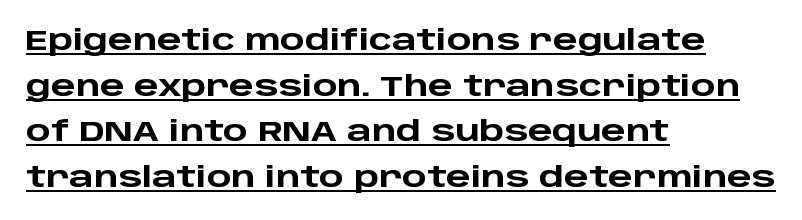
Q: Is the text bold? A: Yes.
Q: Is the text italic (slanted)? A: No, it is upright.
Q: Is the typeface a serif or a sans-serif typeface? A: Sans-serif.
Q: Is the text underlined? A: Yes.
Q: How is the paragraph aligned? A: Left-aligned.
Q: Is the spacing between letters normal or unusually wide? A: Normal.
Q: Is the spacing between lines tight, normal or loose? A: Normal.
Q: Width (condensed, normal, or wide)? A: Wide.
Q: Stroke contrast? A: Low.
Q: x-height? A: Large.
Q: Monospaced? A: No.
